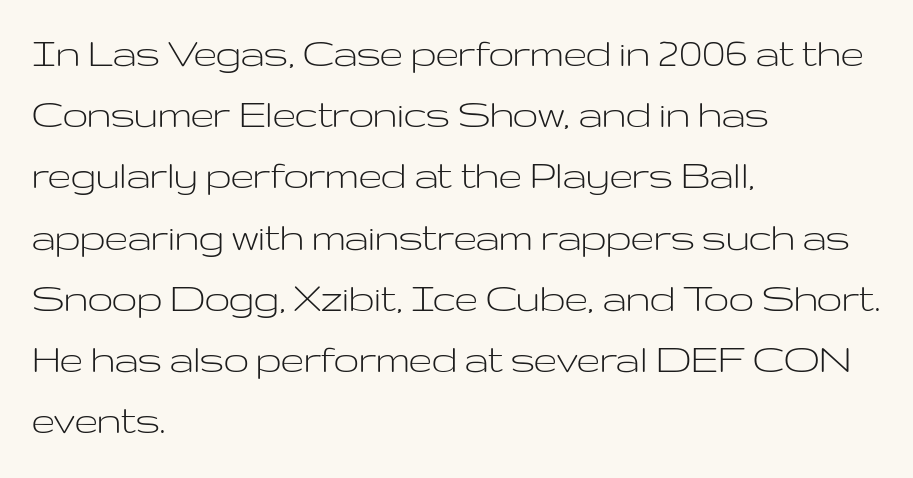
{"serif": "no", "italic": "no", "bold": "no", "weight": "light", "width": "wide", "stroke_contrast": "low", "x_height": "medium", "monospaced": "no", "underline": "no", "align": "left", "line_spacing": "normal", "line_spacing_ratio": 1.36, "letter_spacing": "normal", "letter_spacing_em": 0.0, "glyph_px": 45}
